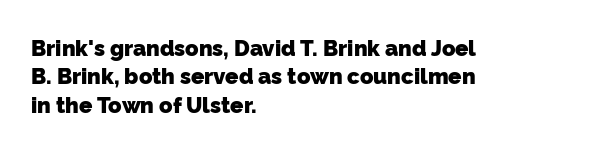
The image shows 22 px bold type; set left-aligned, normal line spacing (1.29x), normal letter spacing, not underlined.
